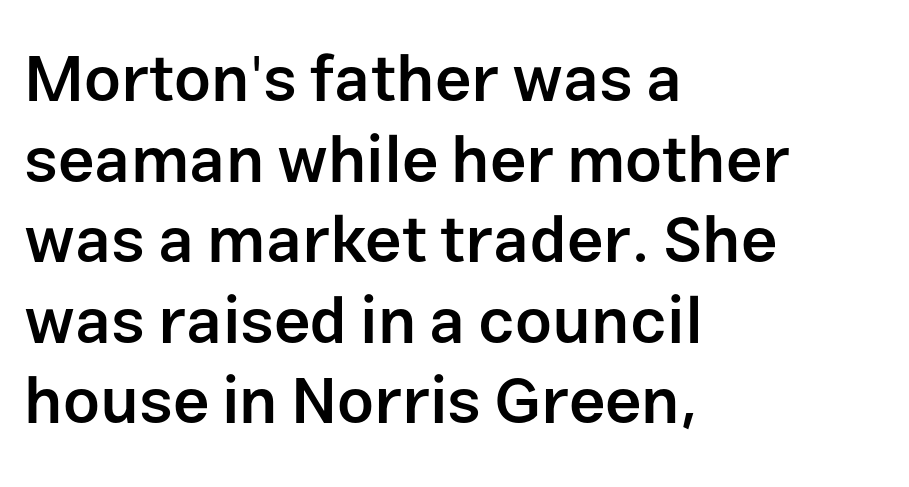
{"serif": "no", "italic": "no", "bold": "semi", "weight": "semibold", "width": "normal", "stroke_contrast": "low", "x_height": "medium", "monospaced": "no", "underline": "no", "align": "left", "line_spacing_ratio": 1.24, "letter_spacing": "normal", "letter_spacing_em": 0.0, "glyph_px": 65}
